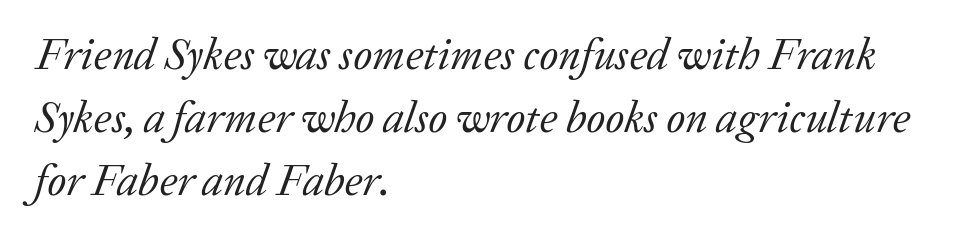
Q: Is the text bold? A: No.
Q: Is the text italic (slanted)? A: Yes, it leans right by about 20 degrees.
Q: Is the typeface a serif or a sans-serif typeface? A: Serif.
Q: Is the text underlined? A: No.
Q: How is the paragraph aligned? A: Left-aligned.
Q: Is the spacing between letters normal or unusually wide? A: Normal.
Q: Is the spacing between lines tight, normal or loose? A: Normal.
Q: Width (condensed, normal, or wide)? A: Normal.
Q: Stroke contrast? A: Low.
Q: x-height? A: Medium.
Q: Monospaced? A: No.
